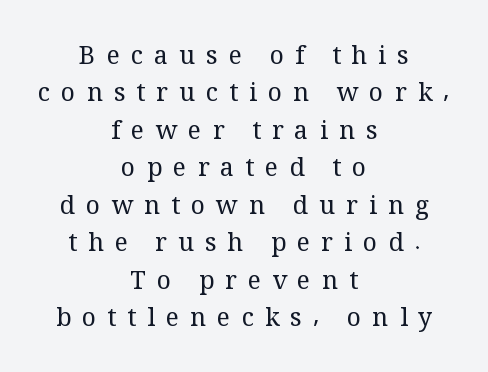
Q: Is the text bold? A: No.
Q: Is the text italic (slanted)? A: No, it is upright.
Q: Is the text underlined? A: No.
Q: How is the paragraph aligned? A: Centered.
Q: Is the spacing between letters normal or unusually wide? A: Unusually wide.
Q: Is the spacing between lines tight, normal or loose? A: Normal.
